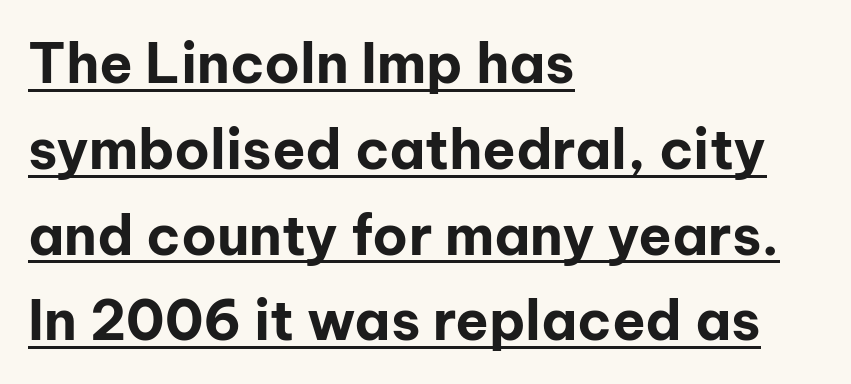
The image shows 55 px bold sans-serif type, upright; set left-aligned, normal line spacing (1.56x), normal letter spacing, underlined; low stroke contrast and a medium x-height.
